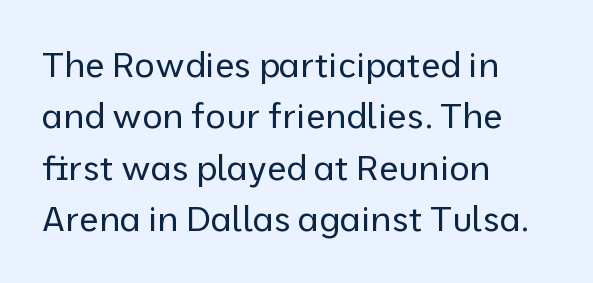
The image shows 35 px regular-weight sans-serif type, upright; set left-aligned, normal line spacing (1.47x), normal letter spacing, not underlined; low stroke contrast and a medium x-height.
